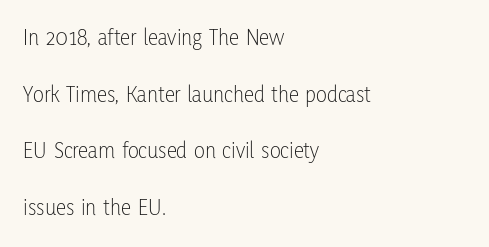
Q: Is the text bold? A: No.
Q: Is the text italic (slanted)? A: No, it is upright.
Q: Is the text underlined? A: No.
Q: How is the paragraph aligned? A: Left-aligned.
Q: Is the spacing between letters normal or unusually wide? A: Normal.
Q: Is the spacing between lines tight, normal or loose? A: Loose.
